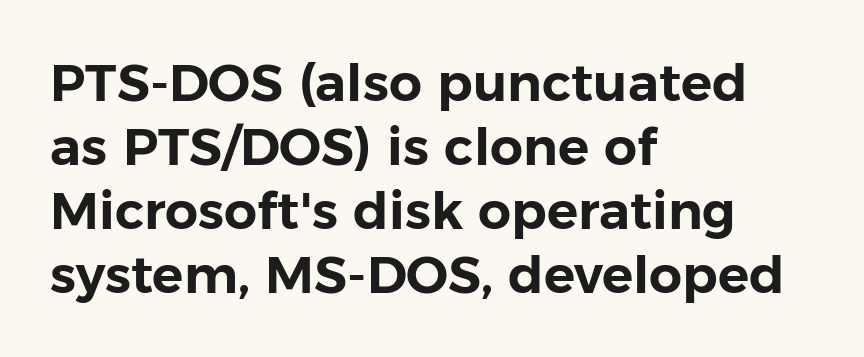
This is sans-serif lettering, the kind often seen on screens and signage. Caption: multi-line text, flush left, ragged right. No word sits above an underline. Posture: straight, roman, zero tilt. The face used here is proportionally spaced, like ordinary book or web type. Letter spacing: default.
